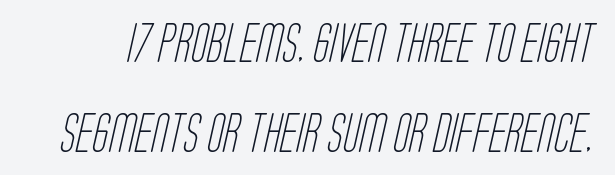
Q: Is the text bold? A: No.
Q: Is the typeface a serif or a sans-serif typeface? A: Sans-serif.
Q: Is the text underlined? A: No.
Q: Is the spacing between letters normal or unusually wide? A: Normal.
Q: Is the spacing between lines tight, normal or loose? A: Loose.
Q: Width (condensed, normal, or wide)? A: Condensed.
Q: Stroke contrast? A: Low.
Q: x-height? A: Large.
Q: Monospaced? A: No.
